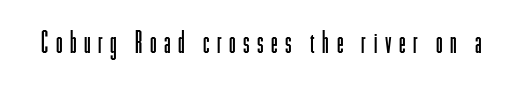
The image shows 30 px light, condensed sans-serif type, upright; set unusually wide letter spacing (+0.25 em), not underlined; low stroke contrast and a medium x-height.
